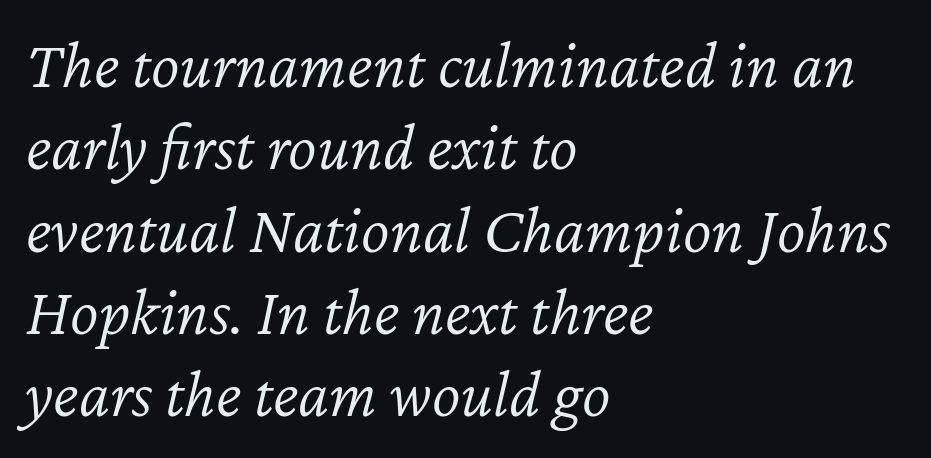
{"italic": "yes", "lean": "right", "slant_degrees": 12, "bold": "no", "weight": "light", "width": "normal", "stroke_contrast": "low", "x_height": "medium", "monospaced": "no", "underline": "no", "align": "left", "line_spacing_ratio": 1.21, "letter_spacing": "normal", "letter_spacing_em": 0.0, "glyph_px": 68}
